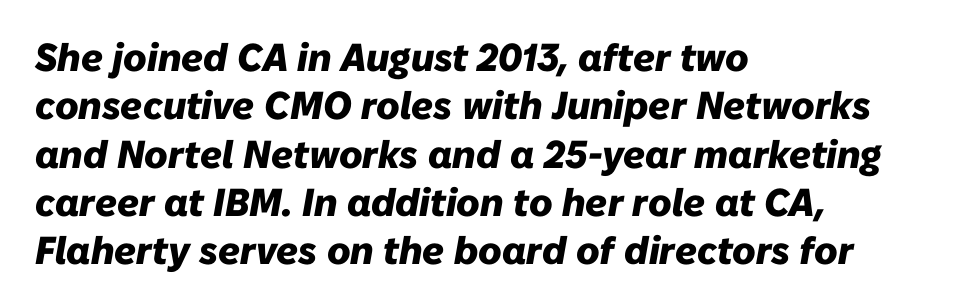
Q: Is the text bold? A: Yes.
Q: Is the text italic (slanted)? A: Yes, it leans right by about 10 degrees.
Q: Is the text underlined? A: No.
Q: How is the paragraph aligned? A: Left-aligned.
Q: Is the spacing between letters normal or unusually wide? A: Normal.
Q: Width (condensed, normal, or wide)? A: Normal.
Q: Stroke contrast? A: Low.
Q: x-height? A: Medium.
Q: Monospaced? A: No.
